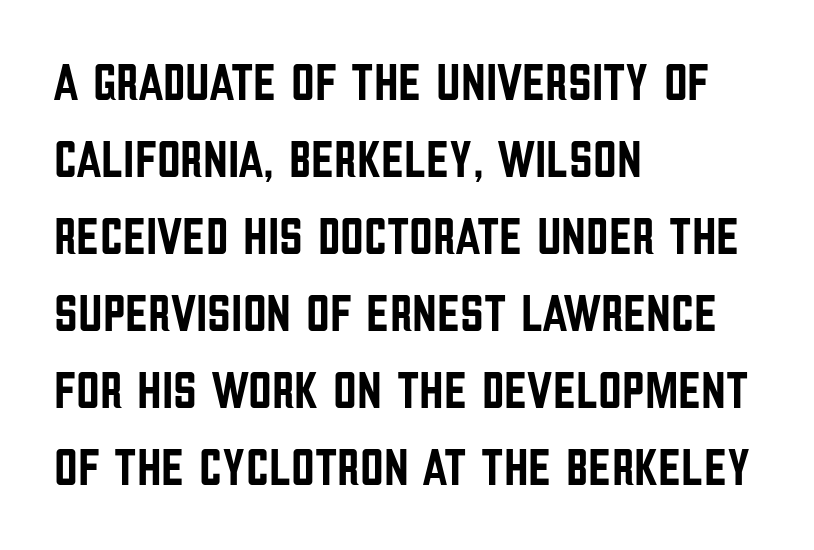
Q: Is the text italic (slanted)? A: No, it is upright.
Q: Is the typeface a serif or a sans-serif typeface? A: Sans-serif.
Q: Is the text underlined? A: No.
Q: How is the paragraph aligned? A: Left-aligned.
Q: Is the spacing between letters normal or unusually wide? A: Normal.
Q: Is the spacing between lines tight, normal or loose? A: Normal.
Q: Width (condensed, normal, or wide)? A: Condensed.
Q: Stroke contrast? A: Low.
Q: x-height? A: Large.
Q: Monospaced? A: No.
